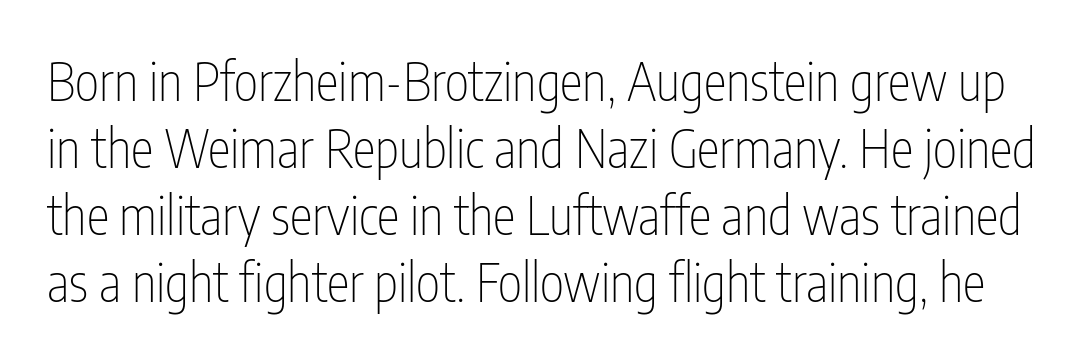
{"serif": "no", "italic": "no", "bold": "no", "weight": "thin", "width": "condensed", "stroke_contrast": "low", "x_height": "medium", "monospaced": "no", "underline": "no", "line_spacing": "normal", "line_spacing_ratio": 1.29, "letter_spacing": "normal", "letter_spacing_em": 0.0, "glyph_px": 52}
